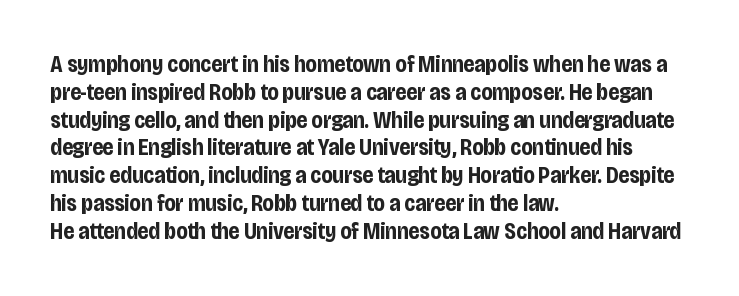
The image shows 23 px bold type, upright; set left-aligned, line spacing 1.21x, normal letter spacing, not underlined.
